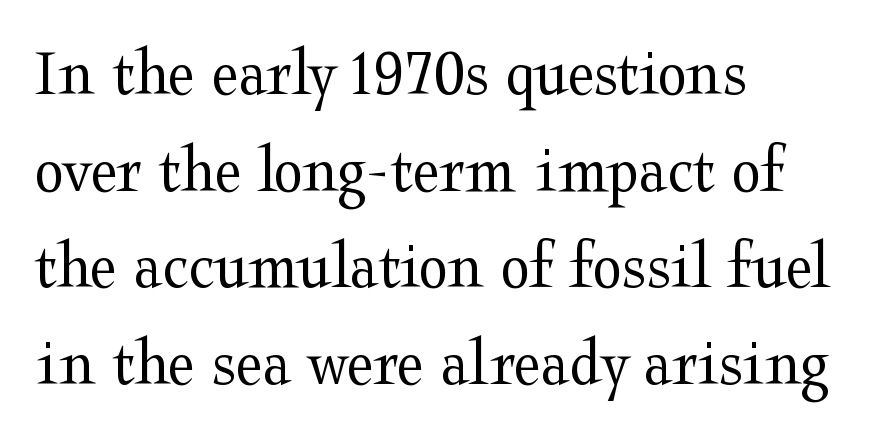
Q: Is the text bold? A: No.
Q: Is the text italic (slanted)? A: No, it is upright.
Q: Is the typeface a serif or a sans-serif typeface? A: Serif.
Q: Is the text underlined? A: No.
Q: How is the paragraph aligned? A: Left-aligned.
Q: Is the spacing between letters normal or unusually wide? A: Normal.
Q: Is the spacing between lines tight, normal or loose? A: Normal.
Q: Width (condensed, normal, or wide)? A: Wide.
Q: Stroke contrast? A: Medium.
Q: x-height? A: Medium.
Q: Monospaced? A: No.
